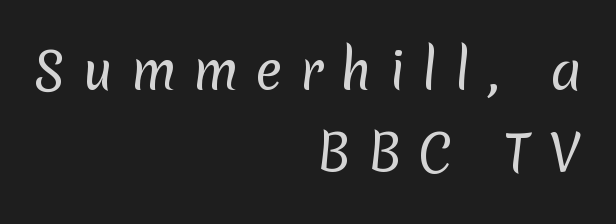
Note the varied advance widths — an 'i' is clearly narrower than an 'm'. This rendering uses right alignment, leaving the left contour irregular. Underline: absent. Serifs: no, the terminals of the letterforms are clean. No letter is thick-stroked: the sample isn't bold. A typesetter would call this heavily tracked-out type.
